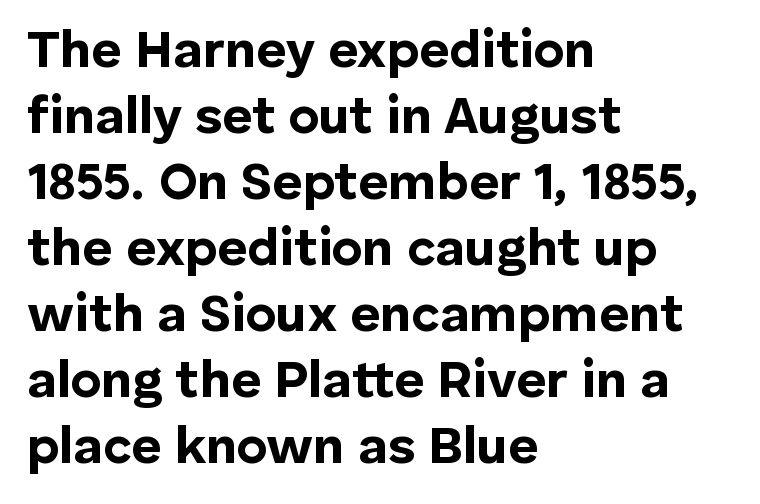
{"serif": "no", "italic": "no", "bold": "yes", "weight": "bold", "width": "normal", "stroke_contrast": "low", "x_height": "medium", "monospaced": "no", "underline": "no", "align": "left", "line_spacing": "normal", "line_spacing_ratio": 1.27, "letter_spacing": "normal", "letter_spacing_em": 0.0, "glyph_px": 52}
